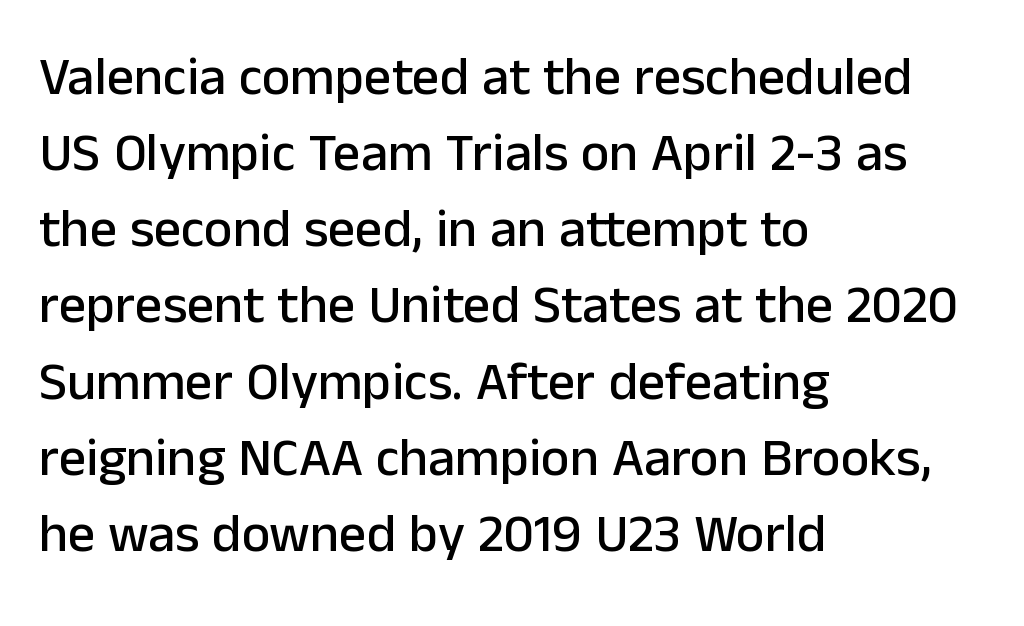
{"serif": "no", "italic": "no", "width": "normal", "stroke_contrast": "low", "x_height": "medium", "monospaced": "no", "underline": "no", "align": "left", "line_spacing": "normal", "line_spacing_ratio": 1.41, "letter_spacing": "normal", "letter_spacing_em": 0.0, "glyph_px": 54}
